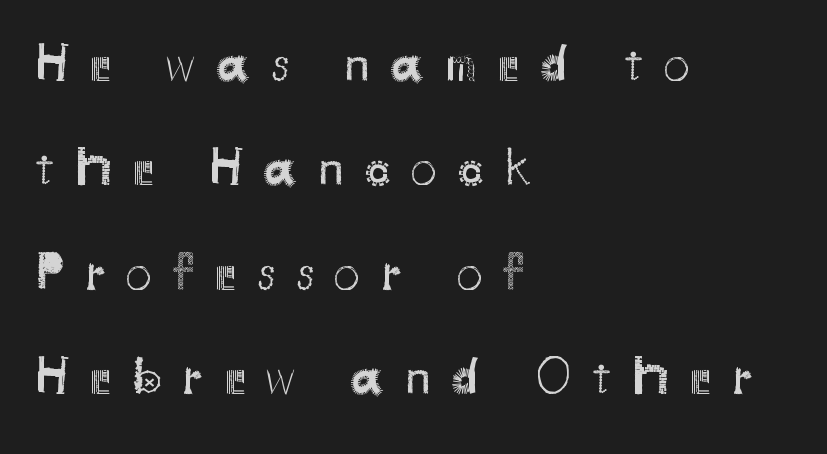
Q: Is the text bold? A: No.
Q: Is the text italic (slanted)? A: No, it is upright.
Q: Is the typeface a serif or a sans-serif typeface? A: Sans-serif.
Q: Is the text underlined? A: No.
Q: How is the paragraph aligned? A: Left-aligned.
Q: Is the spacing between letters normal or unusually wide? A: Unusually wide.
Q: Is the spacing between lines tight, normal or loose? A: Loose.
Q: Width (condensed, normal, or wide)? A: Normal.
Q: Stroke contrast? A: Medium.
Q: x-height? A: Small.
Q: Monospaced? A: No.
